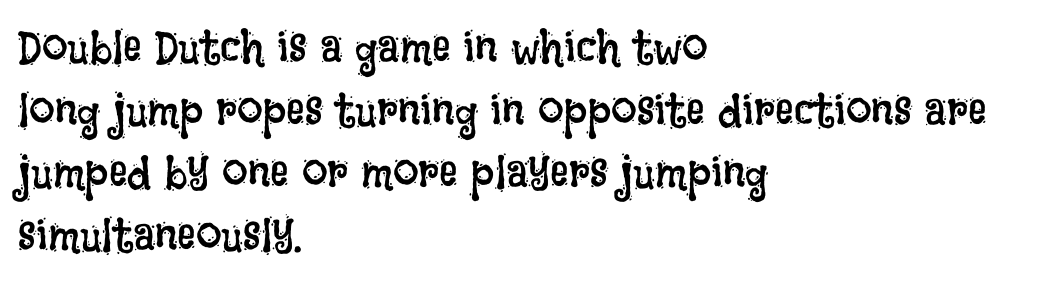
The image shows 46 px regular-weight, condensed type, upright; set left-aligned, normal line spacing (1.36x), normal letter spacing, not underlined; low stroke contrast and a large x-height.
